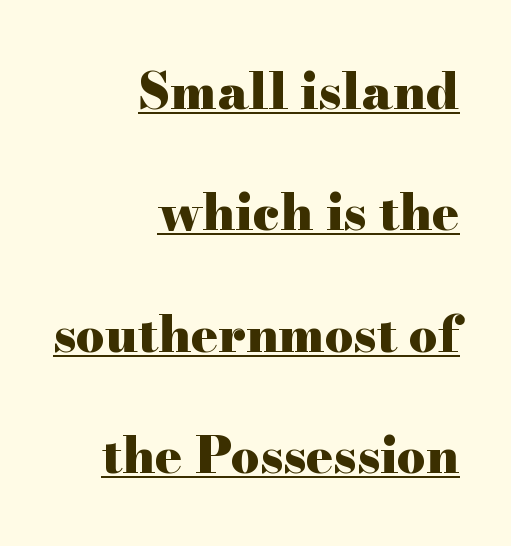
The passage shown is emphatically bold. These lines are rendered in a variable-pitch font. The paragraph shown leans on its right margin. A roman cut, with each character standing at attention.
